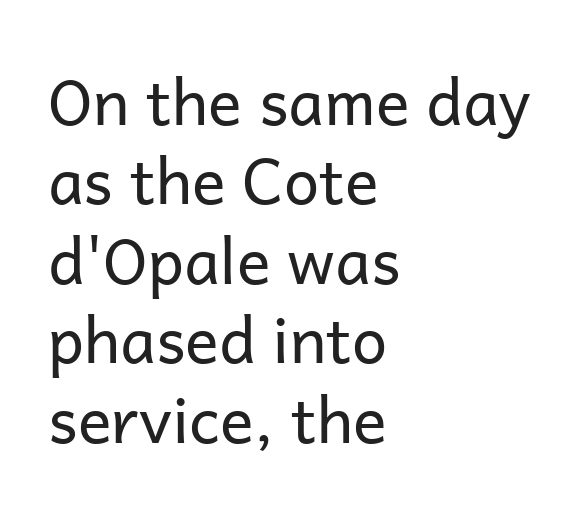
{"serif": "no", "italic": "no", "bold": "no", "weight": "regular", "width": "normal", "stroke_contrast": "low", "x_height": "medium", "monospaced": "no", "underline": "no", "align": "left", "line_spacing": "normal", "line_spacing_ratio": 1.26, "letter_spacing": "normal", "letter_spacing_em": 0.0, "glyph_px": 63}
